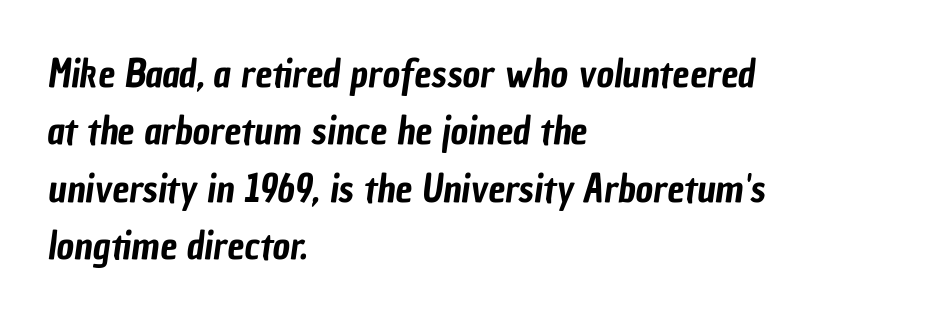
{"serif": "no", "width": "condensed", "stroke_contrast": "low", "x_height": "medium", "monospaced": "no", "underline": "no", "align": "left", "line_spacing": "normal", "line_spacing_ratio": 1.51, "letter_spacing": "normal", "letter_spacing_em": 0.0, "glyph_px": 38}
